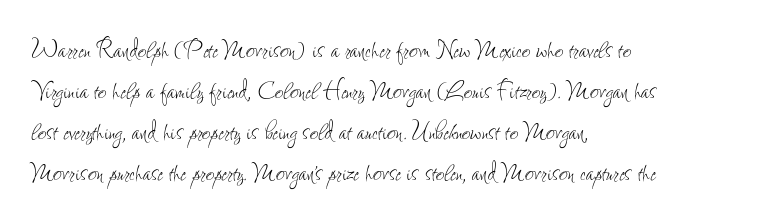
The image shows 30 px thin, condensed type; set left-aligned, normal line spacing (1.37x), normal letter spacing, not underlined; low stroke contrast and a small x-height.
